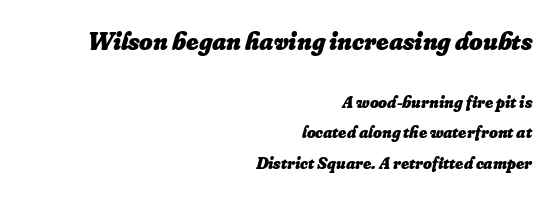
The image shows 26 px bold type, italic (leaning right); set right-aligned, line spacing 1.78x, normal letter spacing, not underlined; the first (top) block is 1.53x larger.
